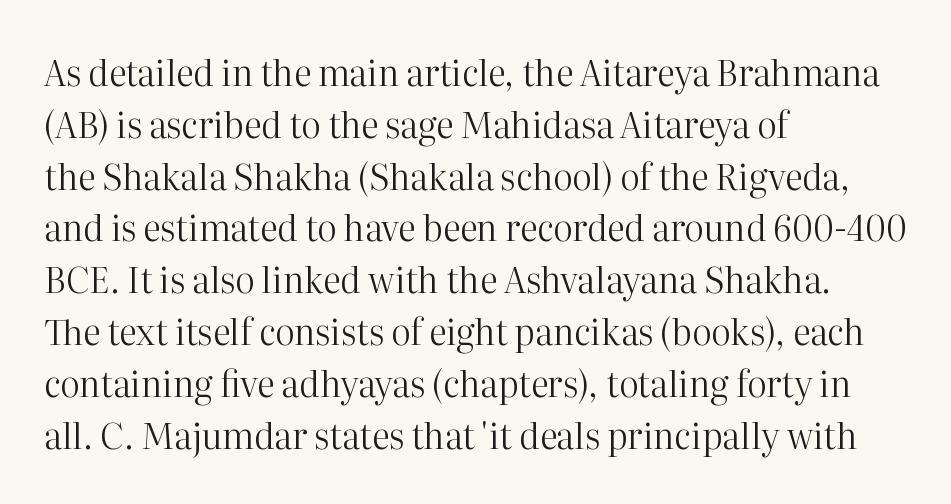
The image shows 35 px regular-weight serif type, upright; set left-aligned, normal line spacing (1.48x), normal letter spacing, not underlined; high stroke contrast and a medium x-height.
